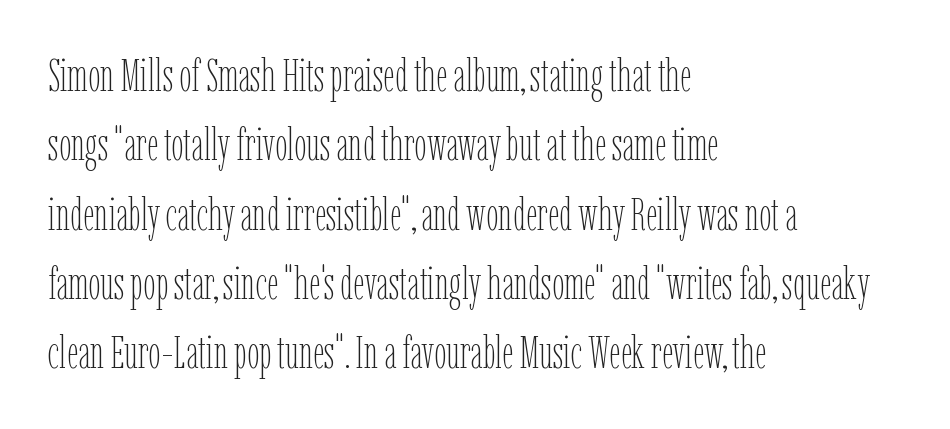
The image shows 45 px thin, condensed type, upright; set left-aligned, normal line spacing (1.54x), normal letter spacing, not underlined; low stroke contrast and a medium x-height.
